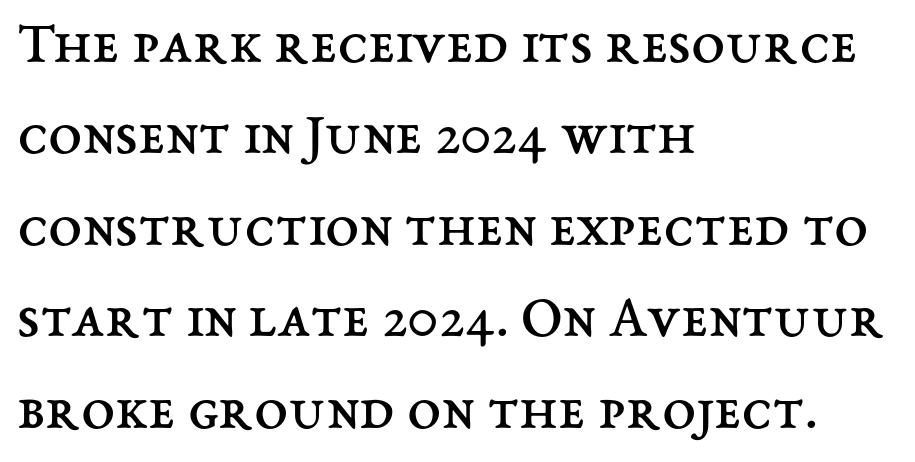
The image shows 61 px regular-weight type, upright; set left-aligned, normal line spacing (1.5x), normal letter spacing, not underlined; medium stroke contrast and a medium x-height.
